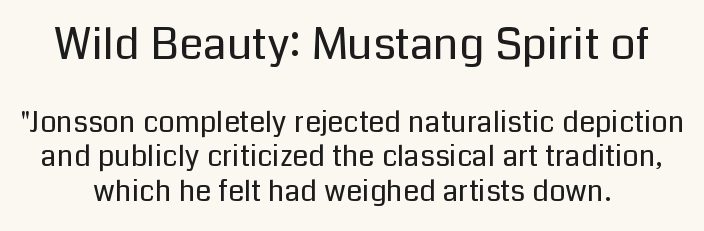
The image shows 44 px regular-weight sans-serif type, upright; set centered, line spacing 1.18x, normal letter spacing, not underlined; the first (top) block is 1.52x larger; low stroke contrast and a medium x-height.
